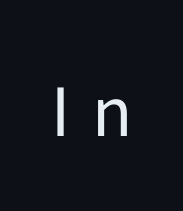
{"serif": "no", "italic": "no", "bold": "no", "weight": "regular", "width": "normal", "stroke_contrast": "low", "x_height": "medium", "monospaced": "no", "underline": "no", "letter_spacing": "wide", "letter_spacing_em": 0.29, "glyph_px": 74}
